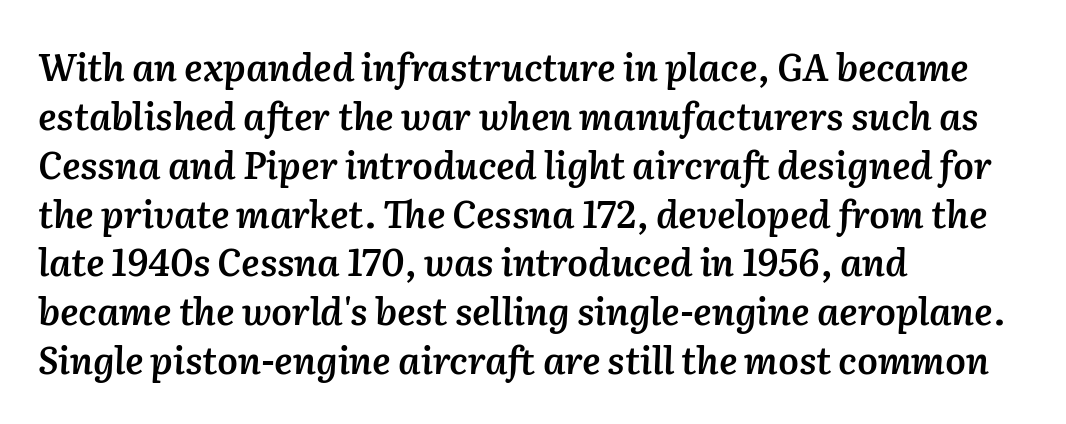
Look at the tracking — it's just the regular setting, nothing added. This sample is left-justified, so line endings fall wherever the words run out. The face used here is proportionally spaced, like ordinary book or web type. Horizontal bands of white between lines are of average thickness.
